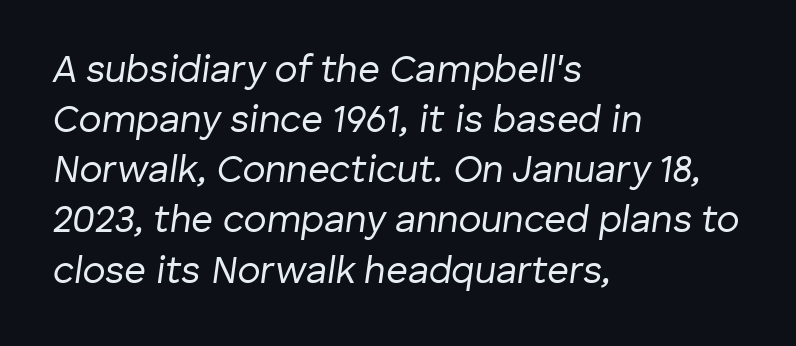
Q: Is the text bold? A: No.
Q: Is the text italic (slanted)? A: Yes, it leans right by about 8 degrees.
Q: Is the text underlined? A: No.
Q: How is the paragraph aligned? A: Left-aligned.
Q: Is the spacing between letters normal or unusually wide? A: Normal.
Q: Is the spacing between lines tight, normal or loose? A: Normal.
Q: Width (condensed, normal, or wide)? A: Normal.
Q: Stroke contrast? A: Low.
Q: x-height? A: Medium.
Q: Monospaced? A: No.
